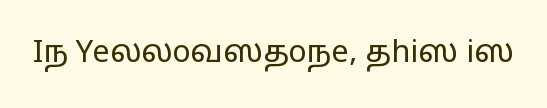
Q: Is the text bold? A: No.
Q: Is the text italic (slanted)? A: No, it is upright.
Q: Is the typeface a serif or a sans-serif typeface? A: Sans-serif.
Q: Is the text underlined? A: No.
Q: Is the spacing between letters normal or unusually wide? A: Normal.
Q: Width (condensed, normal, or wide)? A: Wide.
Q: Stroke contrast? A: Low.
Q: x-height? A: Medium.
Q: Monospaced? A: No.
